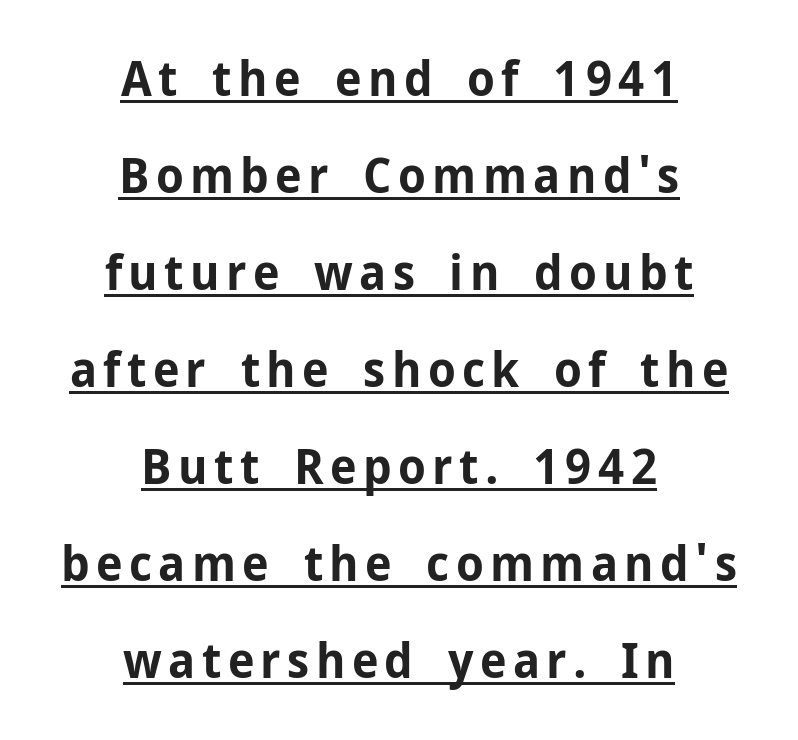
{"serif": "no", "italic": "no", "bold": "yes", "weight": "bold", "width": "normal", "stroke_contrast": "low", "x_height": "medium", "monospaced": "no", "underline": "yes", "align": "center", "line_spacing": "loose", "line_spacing_ratio": 1.98, "glyph_px": 49}
